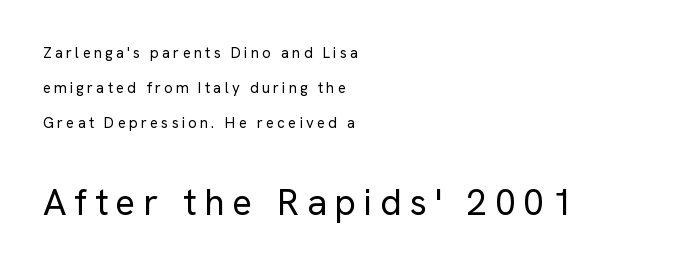
Q: Is the text bold? A: No.
Q: Is the text italic (slanted)? A: No, it is upright.
Q: Is the typeface a serif or a sans-serif typeface? A: Sans-serif.
Q: Is the text underlined? A: No.
Q: How is the paragraph aligned? A: Left-aligned.
Q: Is the spacing between letters normal or unusually wide? A: Unusually wide.
Q: Is the spacing between lines tight, normal or loose? A: Loose.
Q: Which block of text is set in a larger size, the first (top) or the second (bottom)? A: The second (bottom) one.
Q: Width (condensed, normal, or wide)? A: Normal.
Q: Stroke contrast? A: Low.
Q: x-height? A: Medium.
Q: Monospaced? A: No.
